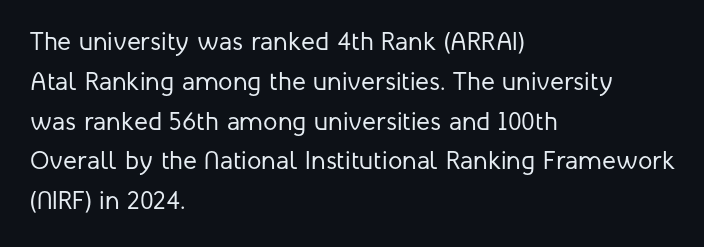
Q: Is the text bold? A: No.
Q: Is the text italic (slanted)? A: No, it is upright.
Q: Is the text underlined? A: No.
Q: How is the paragraph aligned? A: Left-aligned.
Q: Is the spacing between letters normal or unusually wide? A: Normal.
Q: Is the spacing between lines tight, normal or loose? A: Normal.
